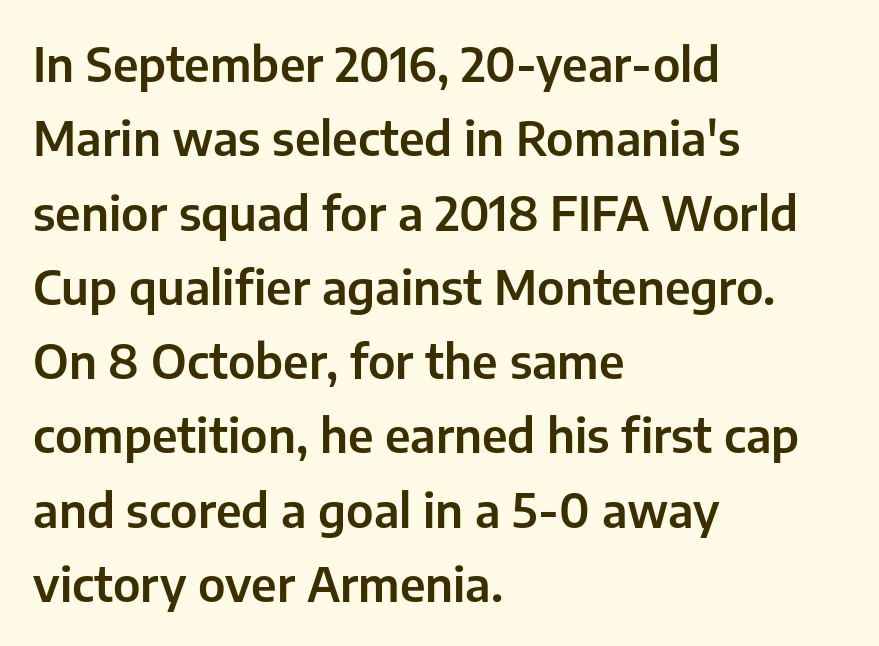
Q: Is the text italic (slanted)? A: No, it is upright.
Q: Is the typeface a serif or a sans-serif typeface? A: Sans-serif.
Q: Is the text underlined? A: No.
Q: How is the paragraph aligned? A: Left-aligned.
Q: Is the spacing between letters normal or unusually wide? A: Normal.
Q: Is the spacing between lines tight, normal or loose? A: Normal.
Q: Width (condensed, normal, or wide)? A: Normal.
Q: Stroke contrast? A: Low.
Q: x-height? A: Medium.
Q: Monospaced? A: No.
